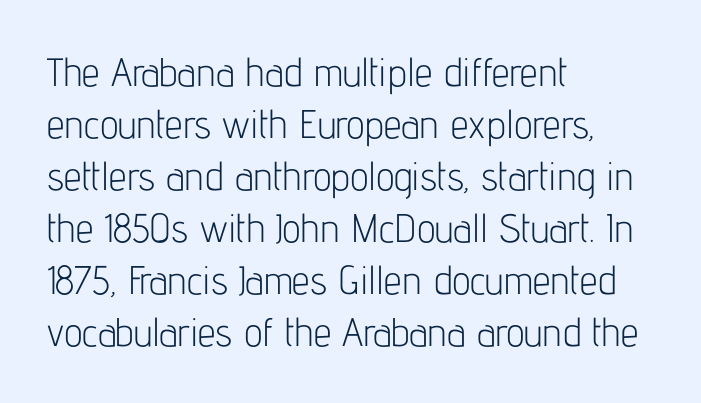
Q: Is the text bold? A: No.
Q: Is the text italic (slanted)? A: No, it is upright.
Q: Is the typeface a serif or a sans-serif typeface? A: Sans-serif.
Q: Is the text underlined? A: No.
Q: How is the paragraph aligned? A: Left-aligned.
Q: Is the spacing between letters normal or unusually wide? A: Normal.
Q: Is the spacing between lines tight, normal or loose? A: Normal.
Q: Width (condensed, normal, or wide)? A: Condensed.
Q: Stroke contrast? A: Low.
Q: x-height? A: Medium.
Q: Monospaced? A: No.
